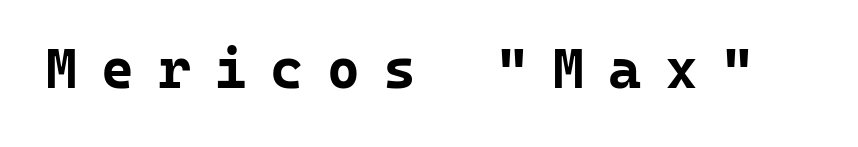
{"serif": "no", "italic": "no", "bold": "yes", "weight": "bold", "width": "normal", "stroke_contrast": "low", "x_height": "medium", "monospaced": "yes", "underline": "no", "letter_spacing": "wide", "letter_spacing_em": 0.42, "glyph_px": 56}
